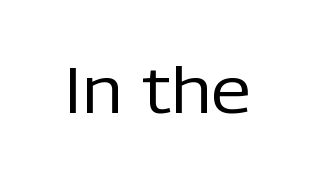
Q: Is the text bold? A: No.
Q: Is the text italic (slanted)? A: No, it is upright.
Q: Is the typeface a serif or a sans-serif typeface? A: Sans-serif.
Q: Is the text underlined? A: No.
Q: Is the spacing between letters normal or unusually wide? A: Normal.
Q: Width (condensed, normal, or wide)? A: Normal.
Q: Stroke contrast? A: Low.
Q: x-height? A: Medium.
Q: Monospaced? A: No.
